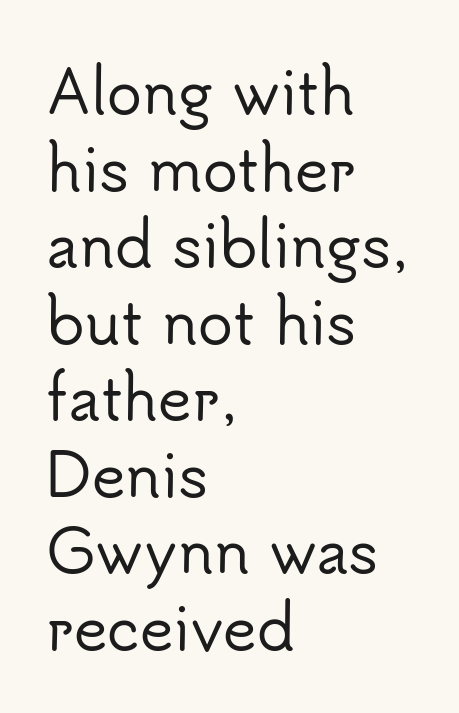
Q: Is the text italic (slanted)? A: No, it is upright.
Q: Is the typeface a serif or a sans-serif typeface? A: Sans-serif.
Q: Is the text underlined? A: No.
Q: How is the paragraph aligned? A: Left-aligned.
Q: Is the spacing between letters normal or unusually wide? A: Normal.
Q: Is the spacing between lines tight, normal or loose? A: Normal.
Q: Width (condensed, normal, or wide)? A: Normal.
Q: Stroke contrast? A: Low.
Q: x-height? A: Small.
Q: Monospaced? A: No.
